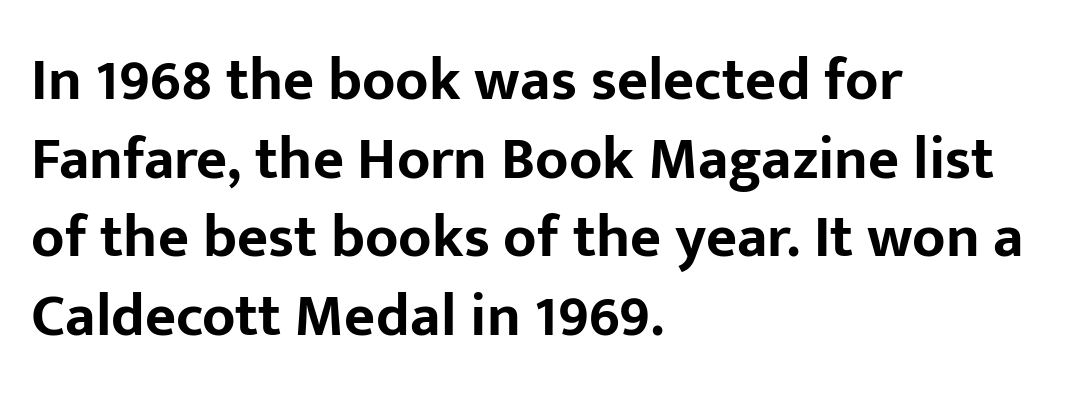
This is the regular roman posture of the typeface. Is the letter spacing exaggerated? No — it looks like the ordinary default. Regarding leading, the lines here are spaced in the standard way. Does the weight exceed regular? Yes, all the way to bold. Decoration check: the copy has no underline. To sum up the face: it is a sans, with no serifs.
